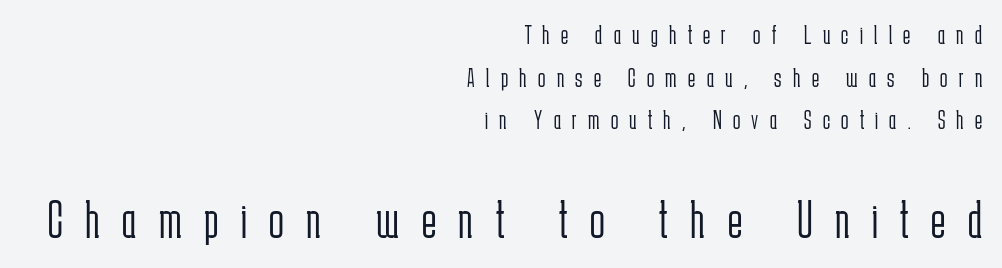
{"serif": "no", "italic": "no", "bold": "no", "weight": "light", "width": "condensed", "stroke_contrast": "low", "x_height": "medium", "monospaced": "no", "underline": "no", "align": "right", "line_spacing": "normal", "line_spacing_ratio": 1.58, "letter_spacing": "wide", "letter_spacing_em": 0.42, "larger_block": "second", "size_ratio": 2.0, "glyph_px": 54}
